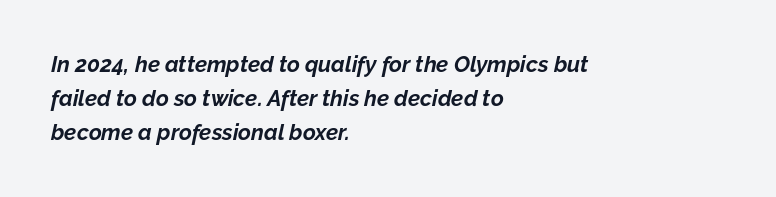
Q: Is the text bold? A: Yes.
Q: Is the text italic (slanted)? A: Yes, it leans right by about 12 degrees.
Q: Is the text underlined? A: No.
Q: How is the paragraph aligned? A: Left-aligned.
Q: Is the spacing between letters normal or unusually wide? A: Normal.
Q: Is the spacing between lines tight, normal or loose? A: Normal.
